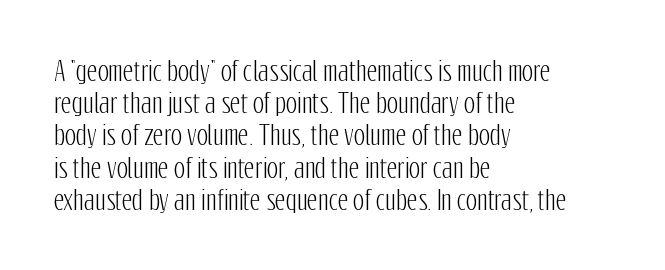
The image shows 26 px text type, upright; set left-aligned, line spacing 1.24x, normal letter spacing, not underlined.
